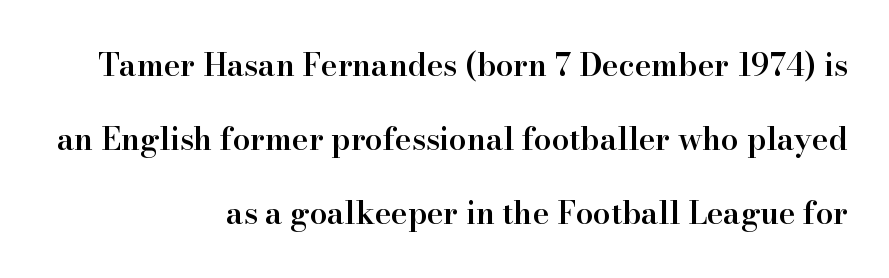
Q: Is the text bold? A: Semi-bold.
Q: Is the text italic (slanted)? A: No, it is upright.
Q: Is the typeface a serif or a sans-serif typeface? A: Serif.
Q: Is the text underlined? A: No.
Q: How is the paragraph aligned? A: Right-aligned.
Q: Is the spacing between letters normal or unusually wide? A: Normal.
Q: Is the spacing between lines tight, normal or loose? A: Loose.
Q: Width (condensed, normal, or wide)? A: Normal.
Q: Stroke contrast? A: High.
Q: x-height? A: Small.
Q: Monospaced? A: No.
